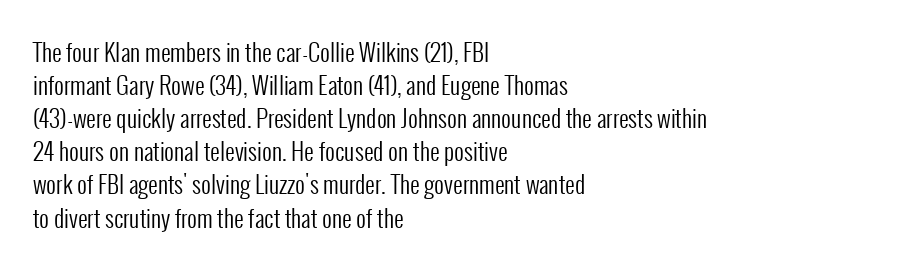
{"italic": "no", "bold": "no", "underline": "no", "align": "left", "line_spacing": "normal", "line_spacing_ratio": 1.38, "letter_spacing": "normal", "letter_spacing_em": 0.0, "glyph_px": 24}
